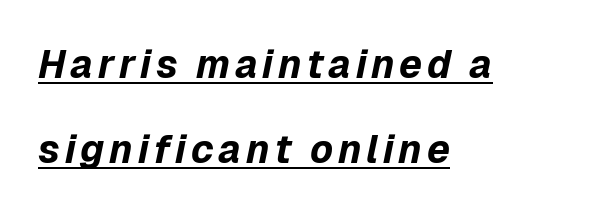
The typesetter has applied underlining to the passage shown. You'd pick this weight for a headline — it's a proper bold. This sample uses an oblique cut, with every glyph tilted off the vertical. Is this a fixed-width face? No — the glyphs have proportional, varying widths. The passage is arranged the way most books set body copy — flush left.
